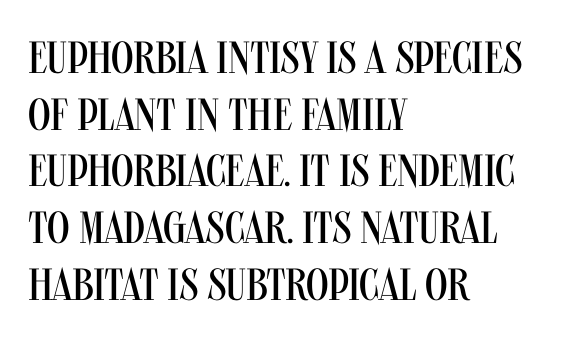
{"serif": "no", "italic": "no", "bold": "no", "weight": "regular", "width": "condensed", "stroke_contrast": "medium", "x_height": "large", "monospaced": "no", "underline": "no", "align": "left", "line_spacing": "normal", "line_spacing_ratio": 1.26, "letter_spacing": "normal", "letter_spacing_em": 0.0, "glyph_px": 45}
